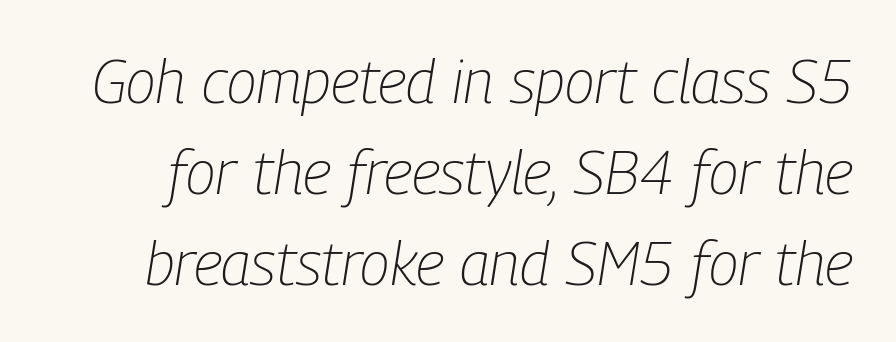
The image shows 61 px light, condensed type, italic (leaning right); set normal line spacing (1.49x), normal letter spacing, not underlined; low stroke contrast and a medium x-height.
